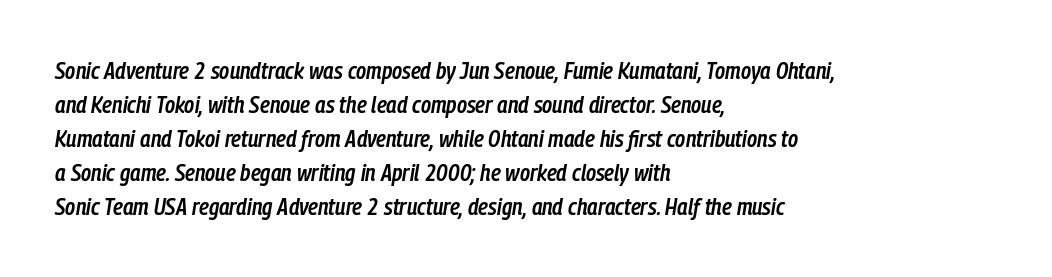
{"italic": "yes", "lean": "right", "slant_degrees": 9, "bold": "semi", "underline": "no", "align": "left", "line_spacing": "normal", "line_spacing_ratio": 1.42, "letter_spacing": "normal", "letter_spacing_em": 0.0, "glyph_px": 24}
